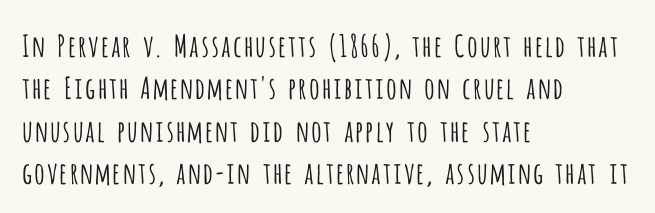
Q: Is the text bold? A: No.
Q: Is the text italic (slanted)? A: No, it is upright.
Q: Is the typeface a serif or a sans-serif typeface? A: Sans-serif.
Q: Is the text underlined? A: No.
Q: How is the paragraph aligned? A: Left-aligned.
Q: Is the spacing between letters normal or unusually wide? A: Normal.
Q: Is the spacing between lines tight, normal or loose? A: Normal.
Q: Width (condensed, normal, or wide)? A: Condensed.
Q: Stroke contrast? A: Low.
Q: x-height? A: Large.
Q: Monospaced? A: No.
